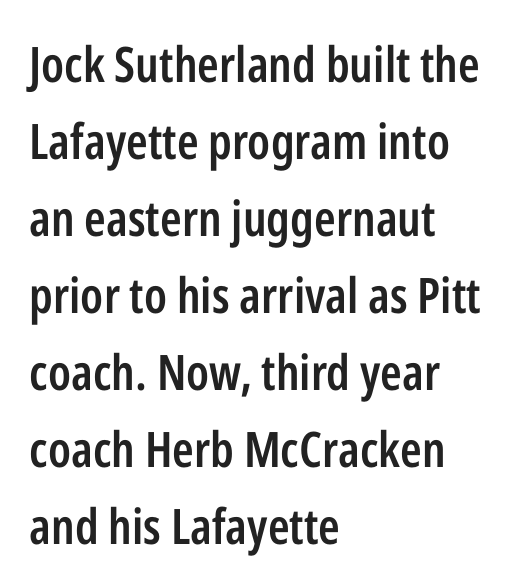
Nothing sits at the stroke ends, so this counts as sans-serif. Does the copy run flush right? No — it runs flush left. Students, observe: this is what conventionally led text looks like. The axis of the letterforms is exactly vertical. These lines are rendered in a variable-pitch font. Underlining? Definitely not there.
